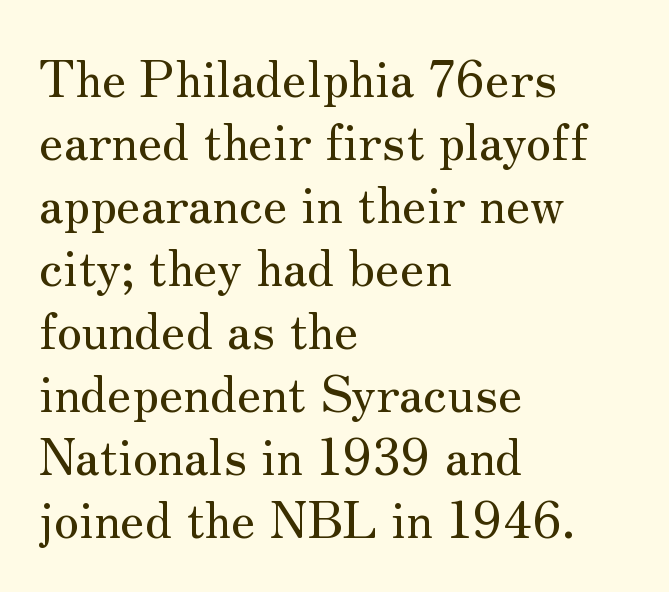
{"serif": "yes", "italic": "no", "width": "normal", "stroke_contrast": "medium", "x_height": "small", "monospaced": "no", "underline": "no", "align": "left", "line_spacing": "normal", "line_spacing_ratio": 1.26, "letter_spacing": "normal", "letter_spacing_em": 0.0, "glyph_px": 50}
